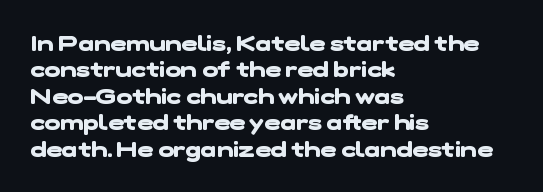
The paragraph shown leans on its left margin. Nobody touched the tracking dial on this one. Whoever set this chose a conventional vertical rhythm. Descender tails drop into unmarked territory.
